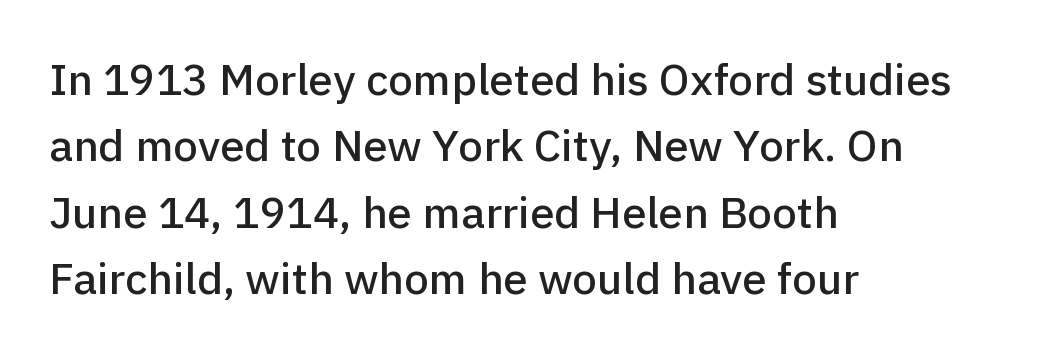
Q: Is the text italic (slanted)? A: No, it is upright.
Q: Is the typeface a serif or a sans-serif typeface? A: Sans-serif.
Q: Is the text underlined? A: No.
Q: How is the paragraph aligned? A: Left-aligned.
Q: Is the spacing between letters normal or unusually wide? A: Normal.
Q: Is the spacing between lines tight, normal or loose? A: Normal.
Q: Width (condensed, normal, or wide)? A: Normal.
Q: Stroke contrast? A: Low.
Q: x-height? A: Medium.
Q: Monospaced? A: No.
